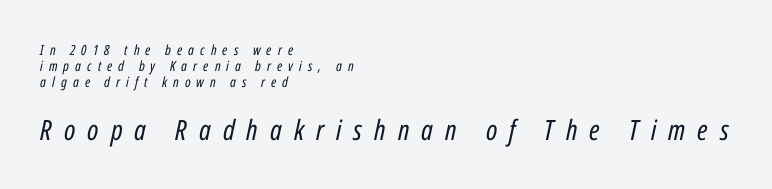
{"italic": "yes", "lean": "right", "slant_degrees": 12, "bold": "no", "weight": "regular", "width": "condensed", "stroke_contrast": "low", "x_height": "medium", "monospaced": "no", "underline": "no", "align": "left", "line_spacing": "tight", "line_spacing_ratio": 1.13, "letter_spacing": "wide", "letter_spacing_em": 0.43, "larger_block": "second", "size_ratio": 2.0, "glyph_px": 28}
